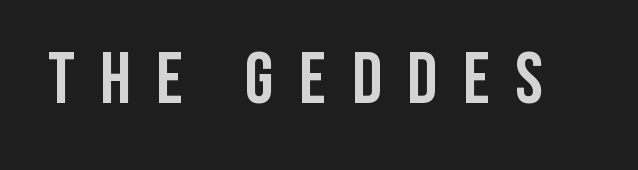
{"serif": "no", "italic": "no", "bold": "yes", "weight": "semibold", "width": "condensed", "stroke_contrast": "low", "x_height": "large", "monospaced": "no", "underline": "no", "letter_spacing": "wide", "letter_spacing_em": 0.35, "glyph_px": 73}
